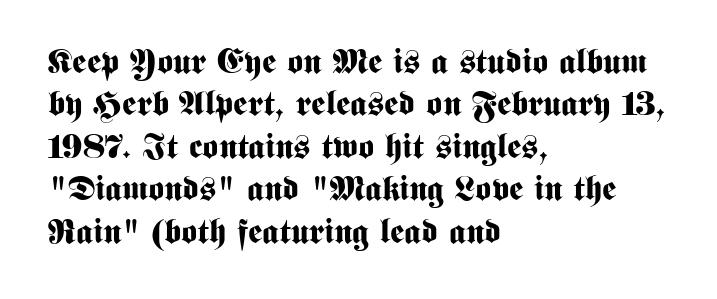
Q: Is the text bold? A: Yes.
Q: Is the text italic (slanted)? A: No, it is upright.
Q: Is the typeface a serif or a sans-serif typeface? A: Sans-serif.
Q: Is the text underlined? A: No.
Q: How is the paragraph aligned? A: Left-aligned.
Q: Is the spacing between letters normal or unusually wide? A: Normal.
Q: Is the spacing between lines tight, normal or loose? A: Normal.
Q: Width (condensed, normal, or wide)? A: Condensed.
Q: Stroke contrast? A: Medium.
Q: x-height? A: Medium.
Q: Monospaced? A: No.
